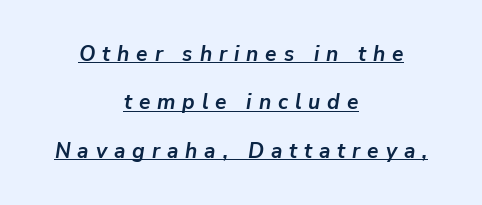
The image shows 21 px bold type, italic (leaning right); set centered, loose line spacing (2.3x), unusually wide letter spacing (+0.33 em), underlined.
